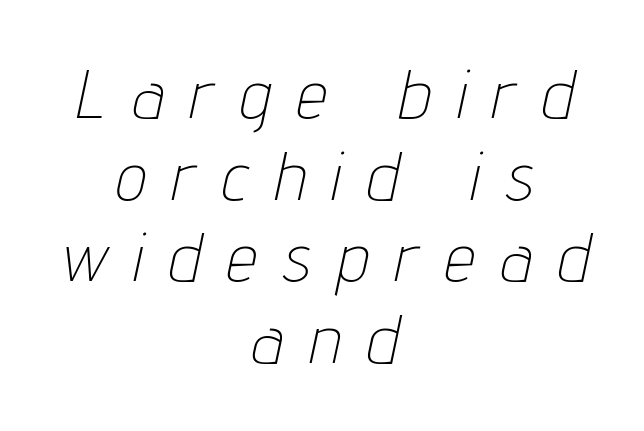
{"italic": "yes", "lean": "right", "slant_degrees": 12, "bold": "no", "weight": "thin", "width": "condensed", "stroke_contrast": "low", "x_height": "medium", "monospaced": "no", "underline": "no", "align": "center", "line_spacing_ratio": 1.2, "letter_spacing": "wide", "letter_spacing_em": 0.4, "glyph_px": 68}
